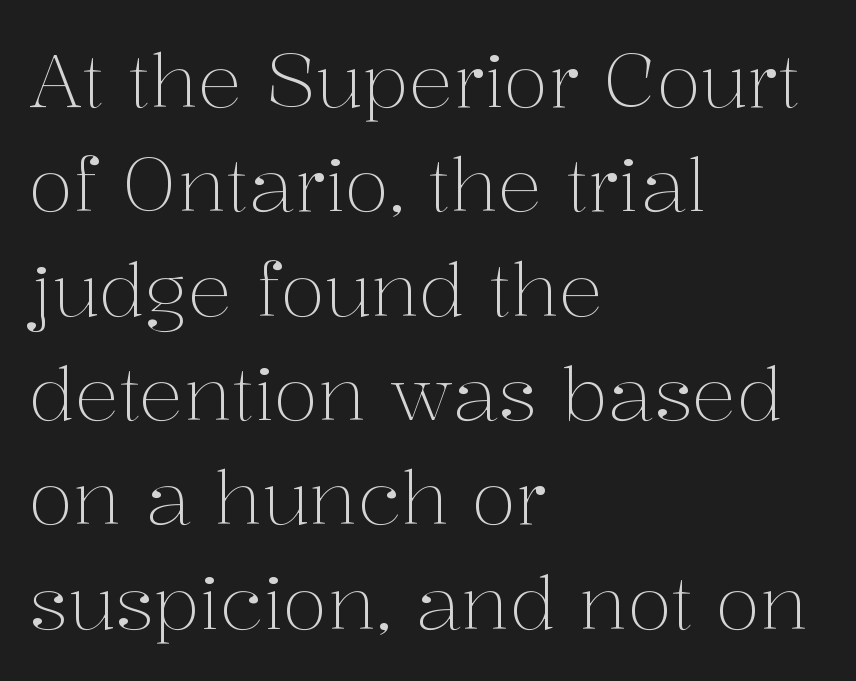
{"serif": "yes", "italic": "no", "bold": "no", "weight": "light", "width": "normal", "stroke_contrast": "medium", "x_height": "medium", "monospaced": "no", "underline": "no", "align": "left", "line_spacing": "normal", "line_spacing_ratio": 1.41, "letter_spacing": "normal", "letter_spacing_em": 0.0, "glyph_px": 74}
